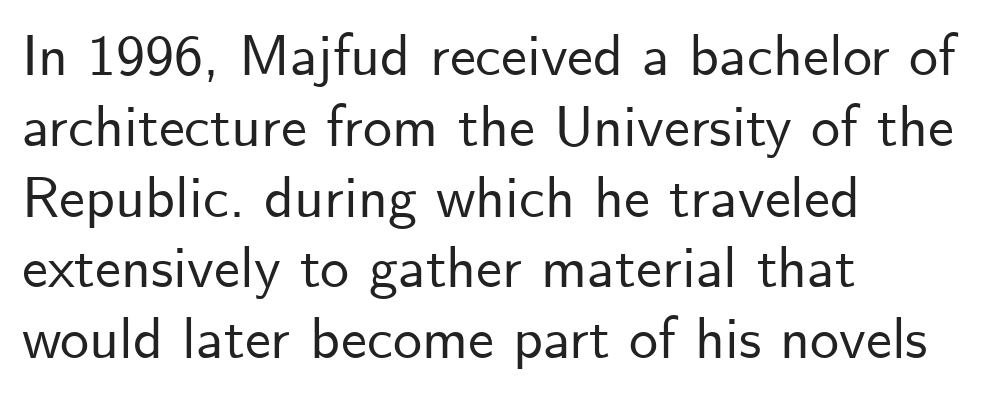
The image shows 58 px sans-serif type, upright; set left-aligned, line spacing 1.22x, normal letter spacing, not underlined; low stroke contrast and a small x-height.
